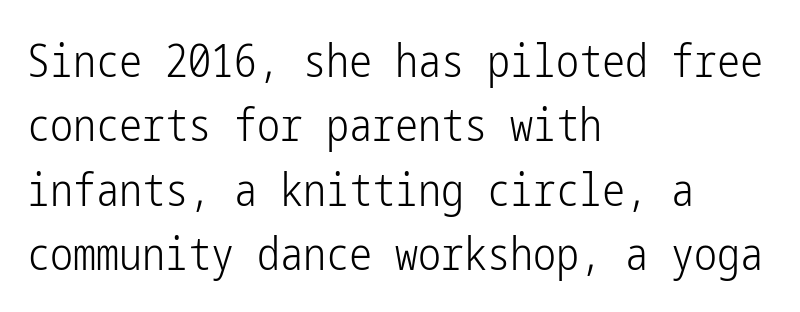
{"serif": "no", "italic": "no", "bold": "no", "weight": "light", "width": "condensed", "stroke_contrast": "low", "x_height": "medium", "underline": "no", "align": "left", "line_spacing": "normal", "line_spacing_ratio": 1.4, "letter_spacing": "normal", "letter_spacing_em": 0.0, "glyph_px": 46}
